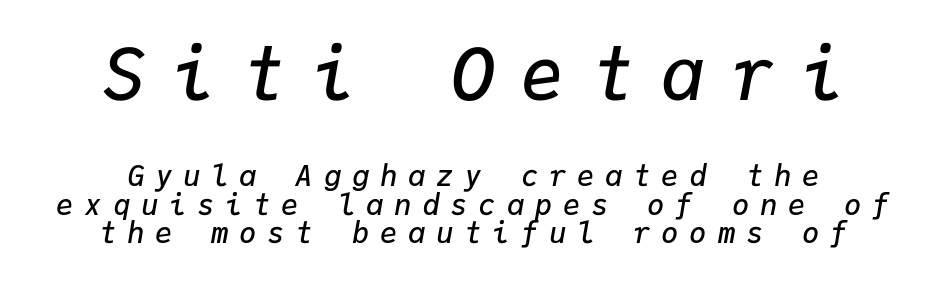
{"italic": "yes", "lean": "right", "slant_degrees": 9, "bold": "semi", "weight": "semibold", "width": "normal", "stroke_contrast": "low", "x_height": "medium", "monospaced": "yes", "underline": "no", "align": "center", "line_spacing": "tight", "line_spacing_ratio": 0.97, "letter_spacing": "wide", "letter_spacing_em": 0.37, "larger_block": "first", "size_ratio": 2.48, "glyph_px": 72}
